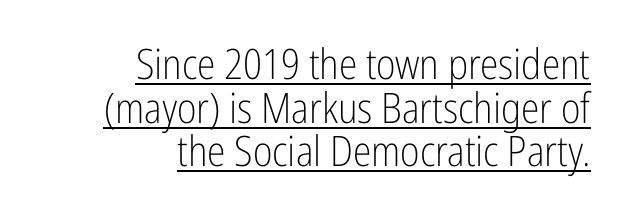
Notice how a bar underscores the lettering throughout. Regarding leading, the lines here are crowded together. Here the glyphs are tracked normally, forming tight word shapes. Right-aligned paragraph, ragged on the left. Every stem runs plumb, perpendicular to the baseline.
